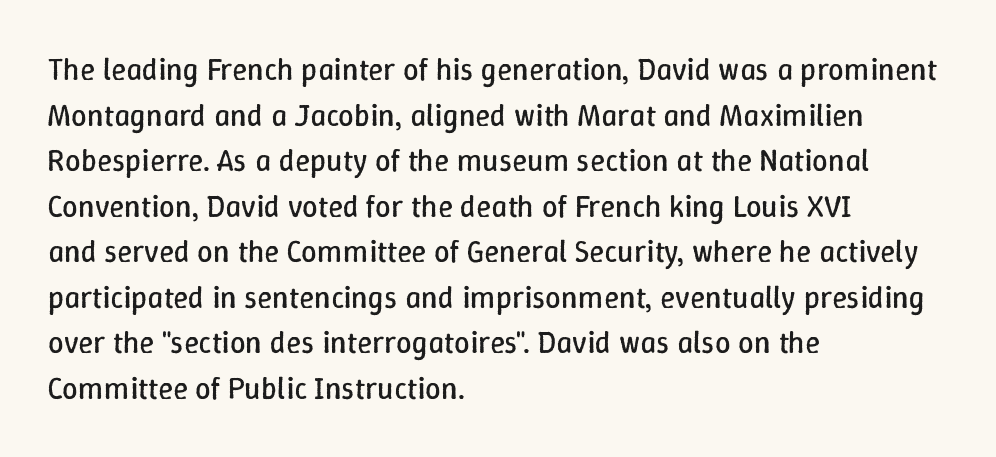
{"italic": "no", "bold": "no", "weight": "regular", "width": "normal", "stroke_contrast": "low", "x_height": "medium", "monospaced": "no", "underline": "no", "align": "left", "line_spacing": "normal", "line_spacing_ratio": 1.47, "letter_spacing": "normal", "letter_spacing_em": 0.0, "glyph_px": 31}
